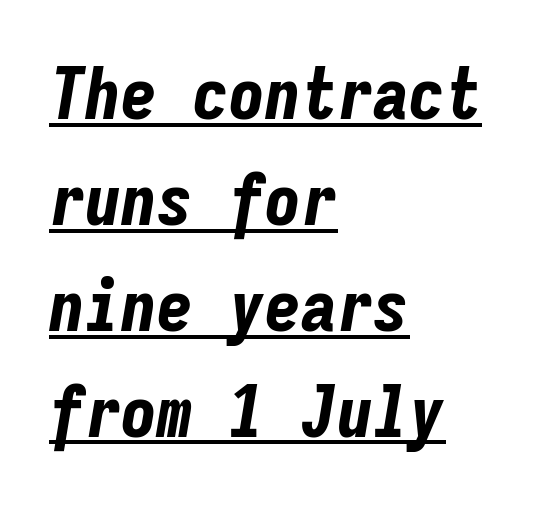
Q: Is the text bold? A: Yes.
Q: Is the text italic (slanted)? A: Yes, it leans right by about 9 degrees.
Q: Is the text underlined? A: Yes.
Q: How is the paragraph aligned? A: Left-aligned.
Q: Is the spacing between letters normal or unusually wide? A: Normal.
Q: Is the spacing between lines tight, normal or loose? A: Normal.
Q: Width (condensed, normal, or wide)? A: Condensed.
Q: Stroke contrast? A: Low.
Q: x-height? A: Medium.
Q: Monospaced? A: Yes.
